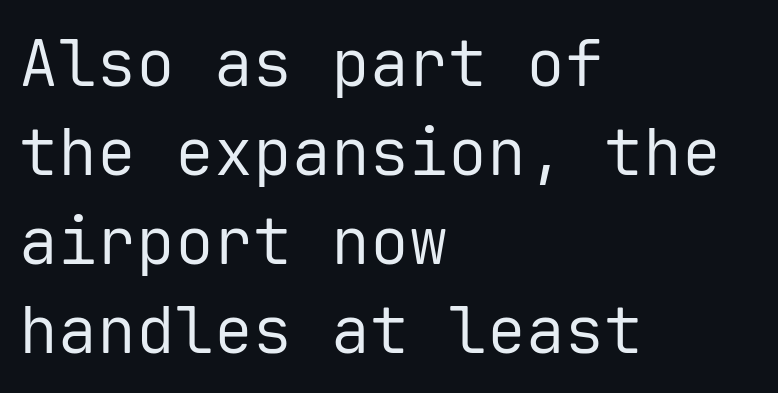
The image shows 65 px regular-weight sans-serif type, upright, monospaced; set left-aligned, normal line spacing (1.37x), normal letter spacing, not underlined; low stroke contrast and a medium x-height.
